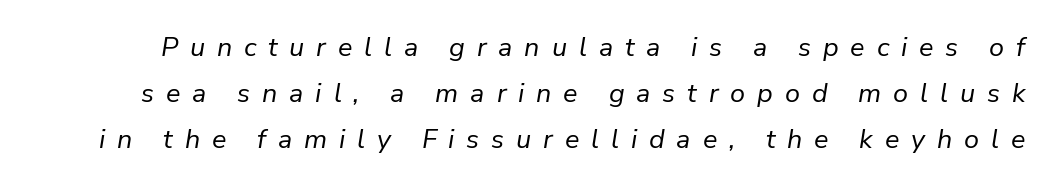
The image shows 27 px text type, italic (leaning right); set line spacing 1.71x, unusually wide letter spacing (+0.44 em), not underlined.
